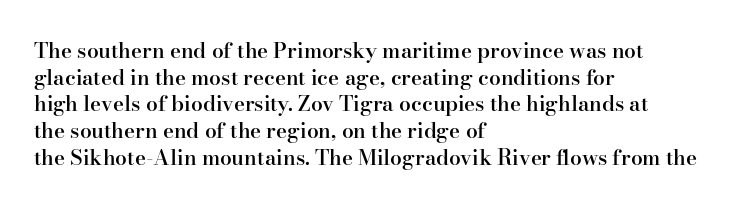
Casual observation: everything's shoved over to the left. Horizontal bands of white between lines are of average thickness. Tracking value appears to be zero — textbook default spacing. The letters stand straight up with perfectly vertical stems. Compared with an ordinary text face, these strokes are moderately heavier — a semibold. Anything drawn beneath the words? Only blank space.
